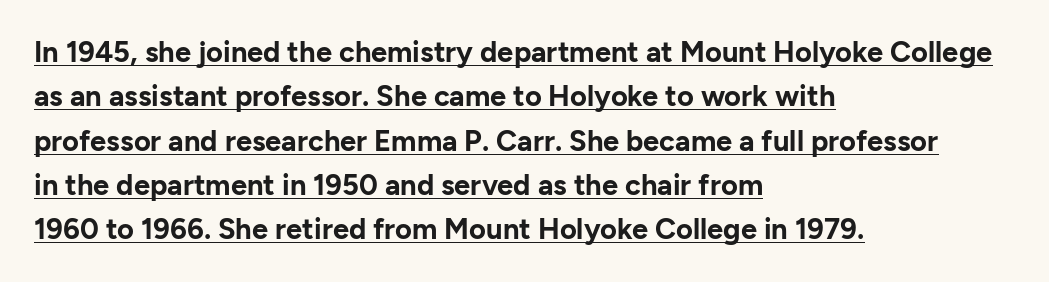
The image shows 29 px bold sans-serif type, upright; set left-aligned, normal line spacing (1.53x), normal letter spacing, underlined; low stroke contrast and a medium x-height.
